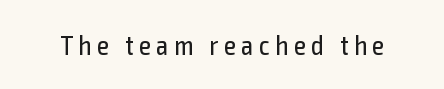
{"italic": "no", "bold": "no", "underline": "no", "letter_spacing": "wide", "letter_spacing_em": 0.21, "glyph_px": 27}
